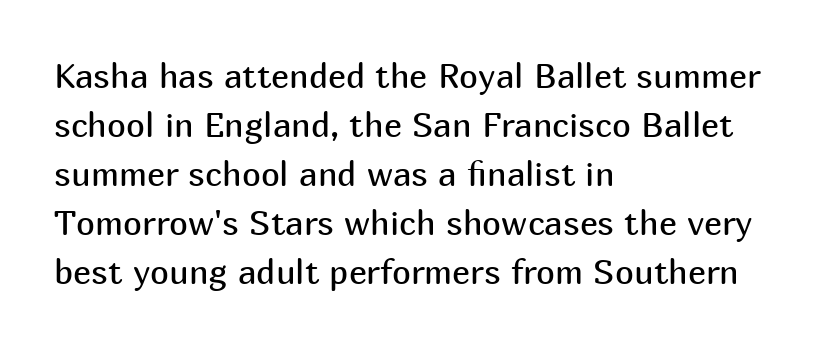
{"serif": "no", "italic": "no", "bold": "no", "weight": "regular", "width": "normal", "stroke_contrast": "medium", "x_height": "medium", "monospaced": "no", "underline": "no", "align": "left", "line_spacing": "normal", "line_spacing_ratio": 1.44, "letter_spacing": "normal", "letter_spacing_em": 0.0, "glyph_px": 34}
